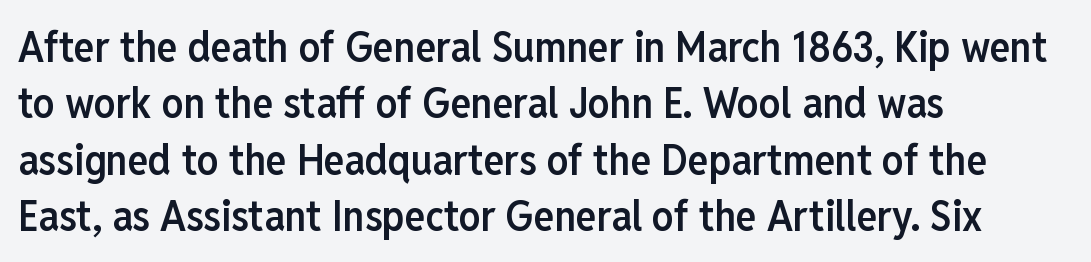
{"serif": "no", "italic": "no", "bold": "semi", "weight": "semibold", "width": "condensed", "stroke_contrast": "low", "x_height": "medium", "monospaced": "no", "underline": "no", "align": "left", "line_spacing": "normal", "line_spacing_ratio": 1.31, "letter_spacing": "normal", "letter_spacing_em": 0.0, "glyph_px": 43}
